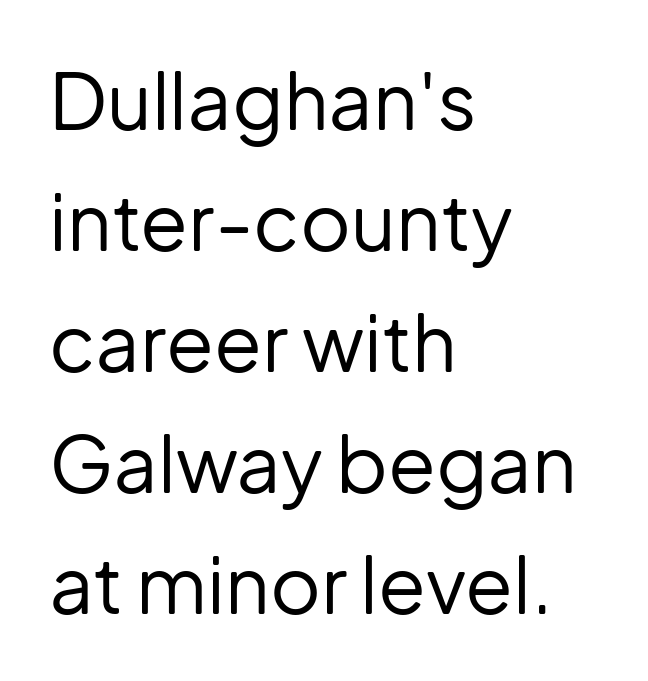
Italic: no, the glyphs are upright roman. The typesetting does not lean heavy: it is not bold. The lines sit at an ordinary, default distance from one another. Left-aligned paragraph, ragged on the right.
